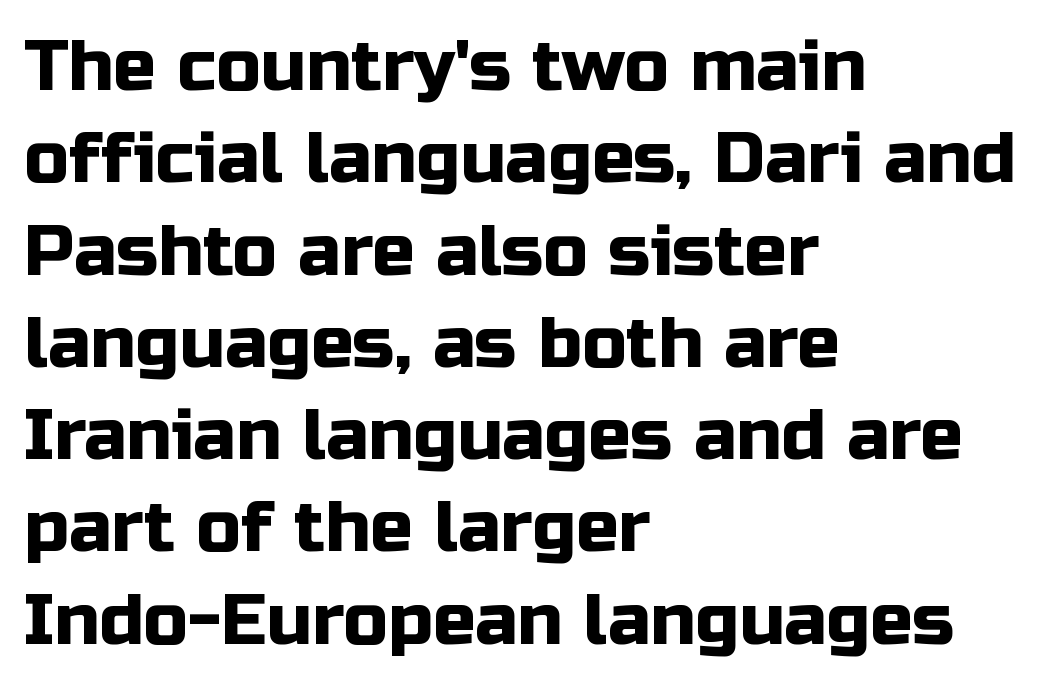
A roman cut, with each character standing at attention. Regular leading. Spacing verdict: proportional, widths tailored to each character. The passage shown is not underscored anywhere.
